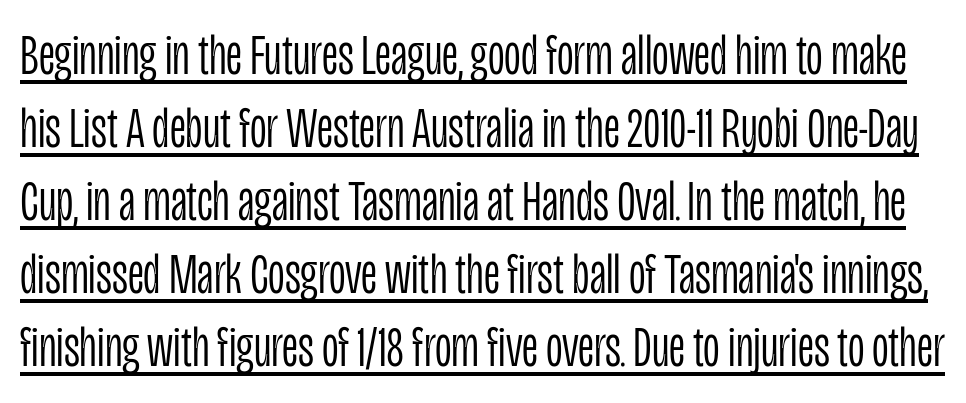
{"serif": "no", "italic": "no", "bold": "no", "weight": "light", "width": "condensed", "stroke_contrast": "low", "x_height": "large", "monospaced": "no", "underline": "yes", "line_spacing": "normal", "line_spacing_ratio": 1.26, "letter_spacing": "normal", "letter_spacing_em": 0.0, "glyph_px": 58}
